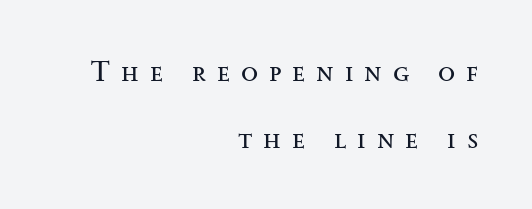
The image shows 28 px regular-weight, wide serif type, upright; set right-aligned, loose line spacing (2.39x), unusually wide letter spacing (+0.39 em), not underlined; medium stroke contrast and a small x-height.
